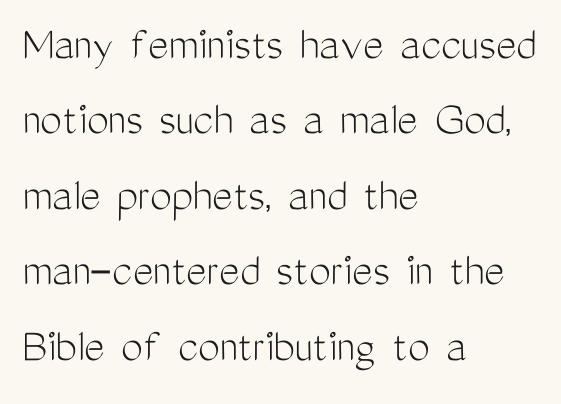
The rendering keeps characters at their native spacing. The rendering uses natural spacing where letterforms have individual widths. A typesetter would label this face a sans. The specimen omits any rule beneath the text block's lines. Posture: upright roman. Nothing heavy about these letters — not bold at all.
